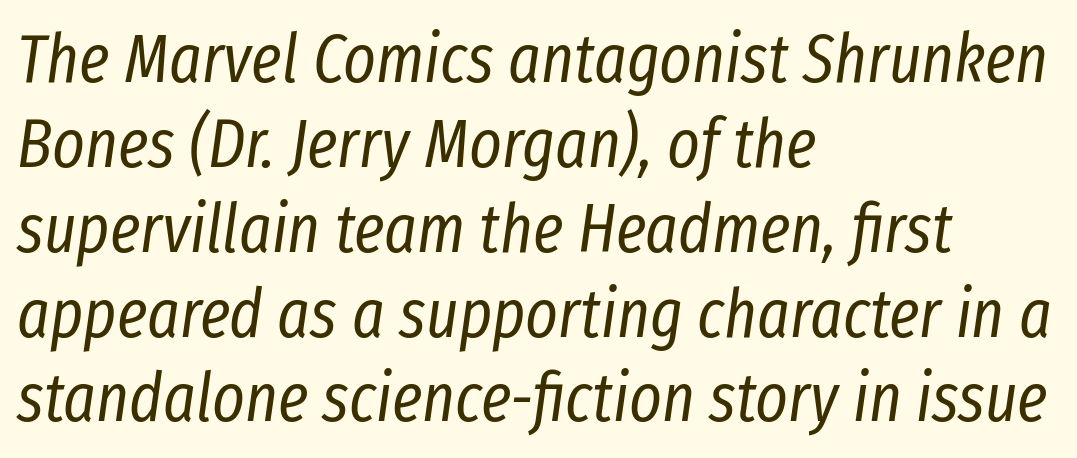
{"italic": "yes", "lean": "right", "slant_degrees": 8, "bold": "no", "weight": "regular", "width": "condensed", "stroke_contrast": "low", "x_height": "medium", "monospaced": "no", "underline": "no", "align": "left", "line_spacing_ratio": 1.23, "letter_spacing": "normal", "letter_spacing_em": 0.0, "glyph_px": 69}
